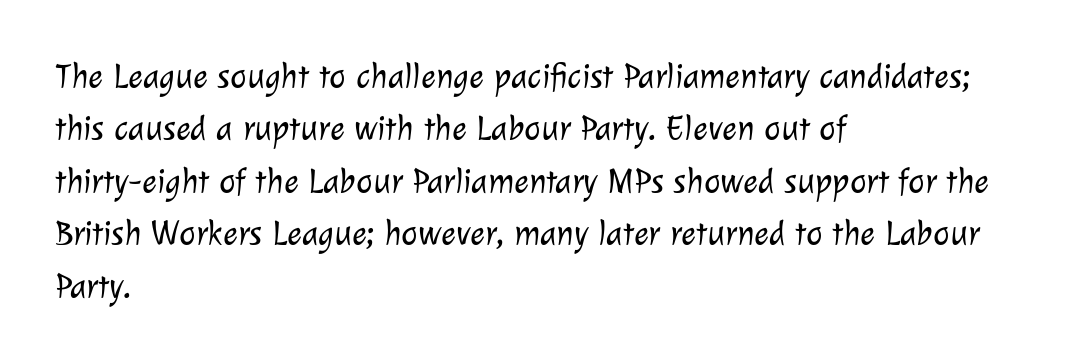
{"serif": "no", "bold": "no", "weight": "light", "width": "normal", "stroke_contrast": "low", "x_height": "medium", "monospaced": "no", "underline": "no", "align": "left", "line_spacing": "normal", "line_spacing_ratio": 1.5, "letter_spacing": "normal", "letter_spacing_em": 0.0, "glyph_px": 35}
